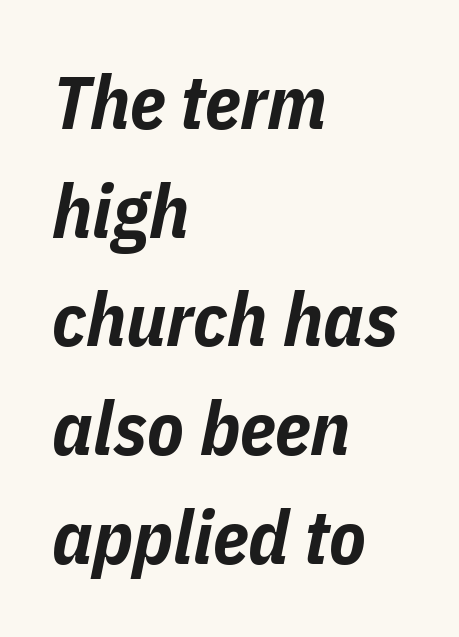
Q: Is the text bold? A: Yes.
Q: Is the text italic (slanted)? A: Yes, it leans right by about 11 degrees.
Q: Is the text underlined? A: No.
Q: How is the paragraph aligned? A: Left-aligned.
Q: Is the spacing between letters normal or unusually wide? A: Normal.
Q: Is the spacing between lines tight, normal or loose? A: Normal.
Q: Width (condensed, normal, or wide)? A: Condensed.
Q: Stroke contrast? A: Low.
Q: x-height? A: Medium.
Q: Monospaced? A: No.
